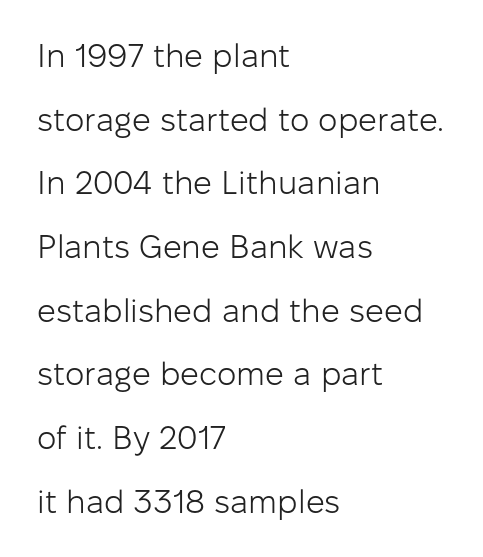
The image shows 33 px light sans-serif type, upright; set left-aligned, loose line spacing (1.93x), normal letter spacing, not underlined; low stroke contrast and a medium x-height.
